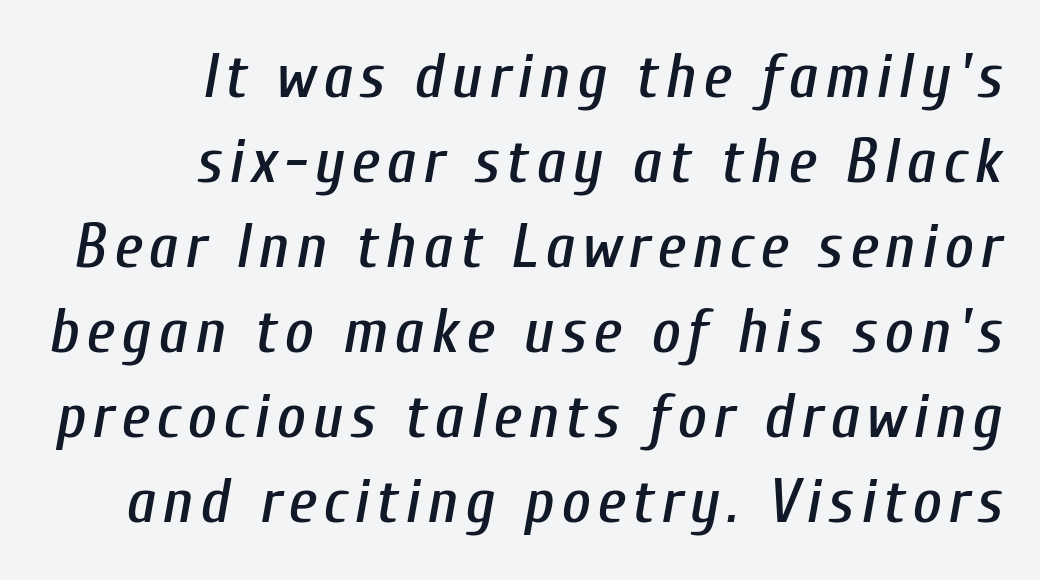
{"italic": "yes", "lean": "right", "slant_degrees": 10, "width": "condensed", "stroke_contrast": "low", "x_height": "medium", "monospaced": "no", "underline": "no", "align": "right", "line_spacing": "normal", "line_spacing_ratio": 1.35, "glyph_px": 63}
